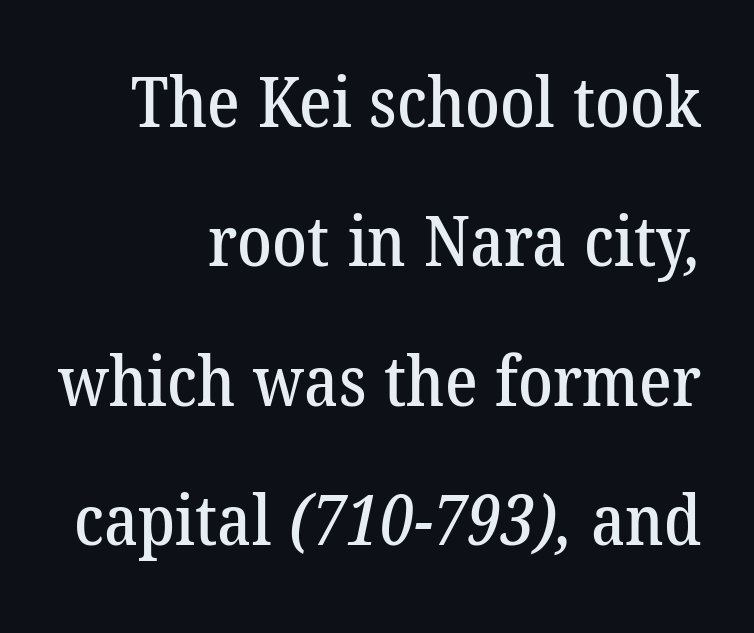
{"serif": "yes", "width": "normal", "stroke_contrast": "low", "x_height": "medium", "monospaced": "no", "underline": "no", "align": "right", "line_spacing": "loose", "line_spacing_ratio": 2.02, "letter_spacing": "normal", "letter_spacing_em": 0.0, "glyph_px": 69}
